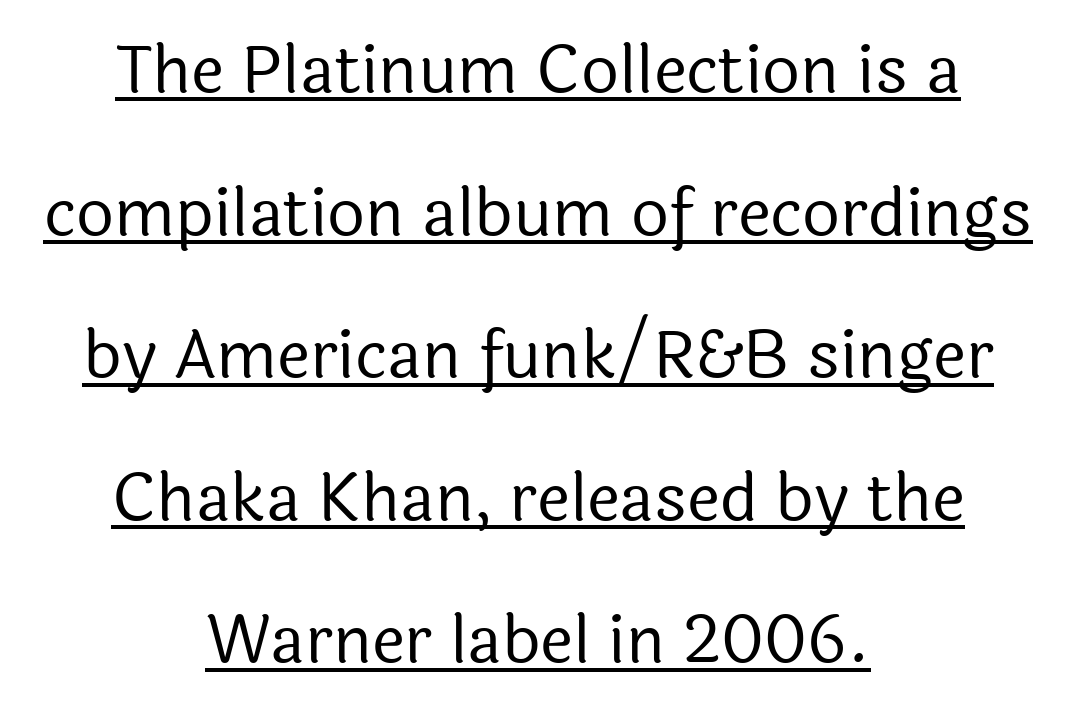
The image shows 66 px regular-weight sans-serif type, upright; set centered, loose line spacing (2.16x), normal letter spacing, underlined; a medium x-height.
